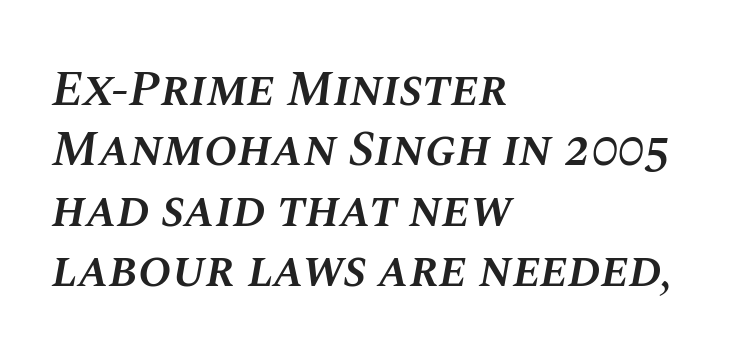
The image shows 50 px semibold type, italic (leaning right); set left-aligned, line spacing 1.21x, normal letter spacing, not underlined; medium stroke contrast and a large x-height.
